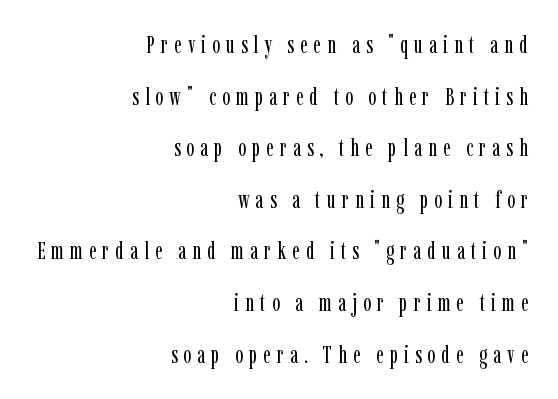
The image shows 24 px text type, upright; set right-aligned, loose line spacing (2.15x), unusually wide letter spacing (+0.25 em), not underlined.
